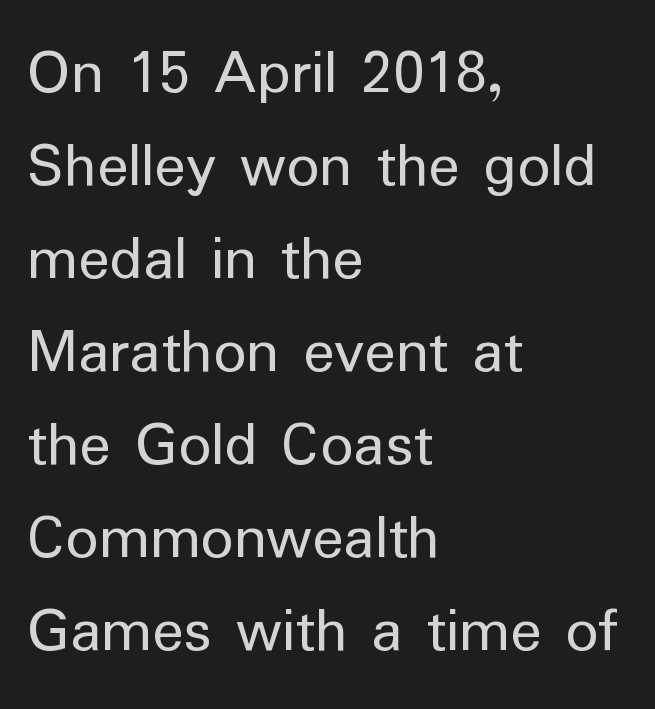
You could not count columns in this text — the font is proportionally spaced. Which margin do the lines hug? The left one — the right edge is uneven. The rows are spaced the way most documents space them. The type family on display is of the sans-serif kind.
